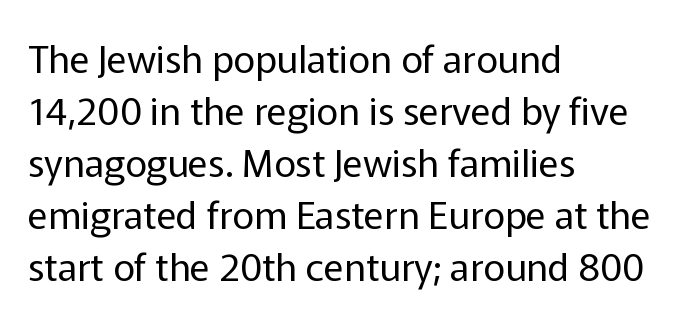
Q: Is the text bold? A: No.
Q: Is the text italic (slanted)? A: No, it is upright.
Q: Is the typeface a serif or a sans-serif typeface? A: Sans-serif.
Q: Is the text underlined? A: No.
Q: How is the paragraph aligned? A: Left-aligned.
Q: Is the spacing between letters normal or unusually wide? A: Normal.
Q: Is the spacing between lines tight, normal or loose? A: Normal.
Q: Width (condensed, normal, or wide)? A: Normal.
Q: Stroke contrast? A: Low.
Q: x-height? A: Medium.
Q: Monospaced? A: No.
